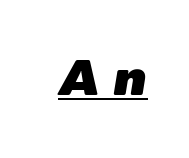
Q: Is the text italic (slanted)? A: Yes, it leans right by about 9 degrees.
Q: Is the text underlined? A: Yes.
Q: Is the spacing between letters normal or unusually wide? A: Unusually wide.
Q: Width (condensed, normal, or wide)? A: Normal.
Q: Stroke contrast? A: Low.
Q: x-height? A: Medium.
Q: Monospaced? A: No.
